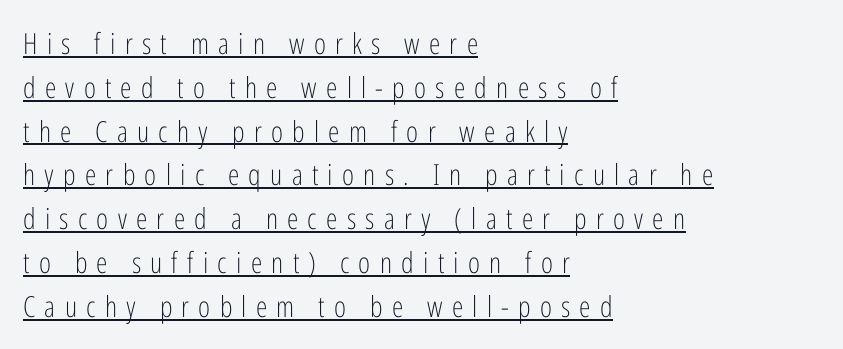
The image shows 29 px light, condensed sans-serif type, upright; set left-aligned, normal line spacing (1.51x), unusually wide letter spacing (+0.32 em), underlined; low stroke contrast and a medium x-height.
